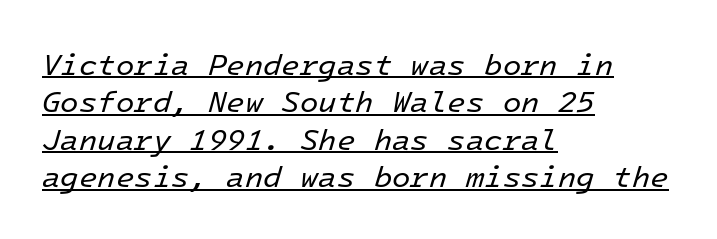
The image shows 30 px regular-weight type, italic (leaning right), monospaced; set left-aligned, normal line spacing (1.25x), normal letter spacing, underlined; low stroke contrast and a medium x-height.
